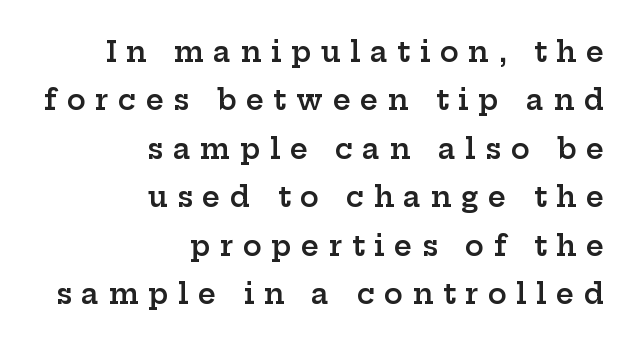
{"serif": "yes", "italic": "no", "bold": "semi", "weight": "semibold", "width": "wide", "stroke_contrast": "low", "x_height": "medium", "monospaced": "no", "underline": "no", "align": "right", "line_spacing_ratio": 1.73, "letter_spacing": "wide", "letter_spacing_em": 0.34, "glyph_px": 28}
